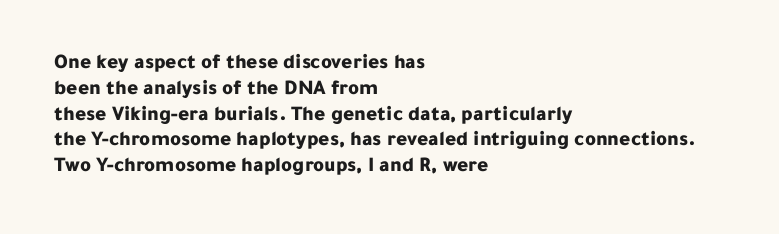
{"italic": "no", "bold": "yes", "underline": "no", "align": "left", "line_spacing_ratio": 1.23, "letter_spacing": "normal", "letter_spacing_em": 0.0, "glyph_px": 21}
